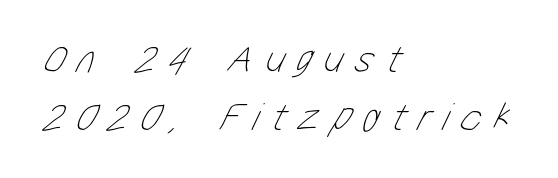
{"bold": "no", "weight": "thin", "width": "condensed", "stroke_contrast": "low", "x_height": "medium", "monospaced": "no", "underline": "no", "align": "left", "line_spacing": "normal", "line_spacing_ratio": 1.45, "letter_spacing": "wide", "letter_spacing_em": 0.29, "glyph_px": 40}
